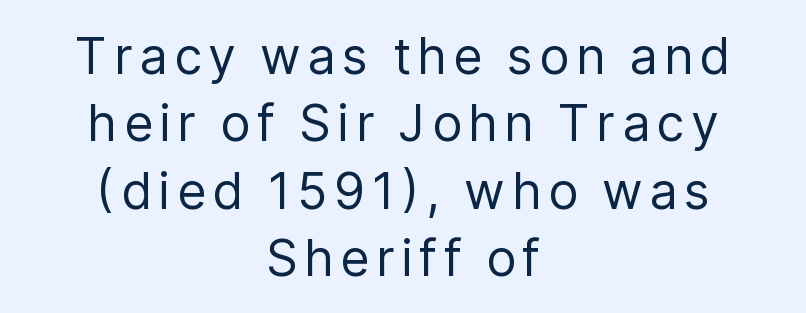
Q: Is the text bold? A: No.
Q: Is the text italic (slanted)? A: No, it is upright.
Q: Is the typeface a serif or a sans-serif typeface? A: Sans-serif.
Q: Is the text underlined? A: No.
Q: How is the paragraph aligned? A: Centered.
Q: Is the spacing between lines tight, normal or loose? A: Normal.
Q: Width (condensed, normal, or wide)? A: Normal.
Q: Stroke contrast? A: Low.
Q: x-height? A: Medium.
Q: Monospaced? A: No.
